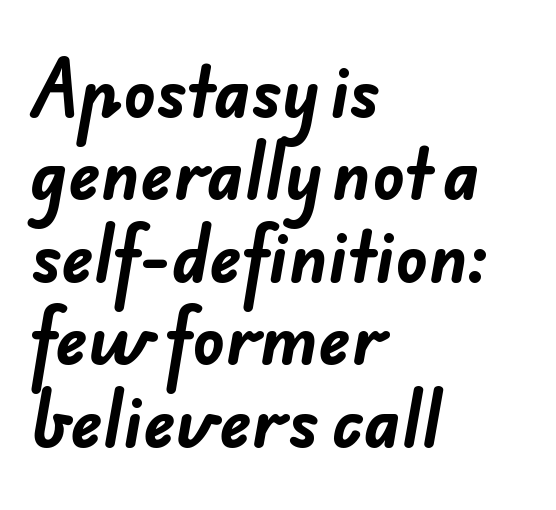
{"serif": "no", "bold": "yes", "weight": "bold", "width": "normal", "stroke_contrast": "low", "x_height": "small", "monospaced": "no", "underline": "no", "align": "left", "line_spacing_ratio": 1.23, "letter_spacing": "normal", "letter_spacing_em": 0.0, "glyph_px": 67}
